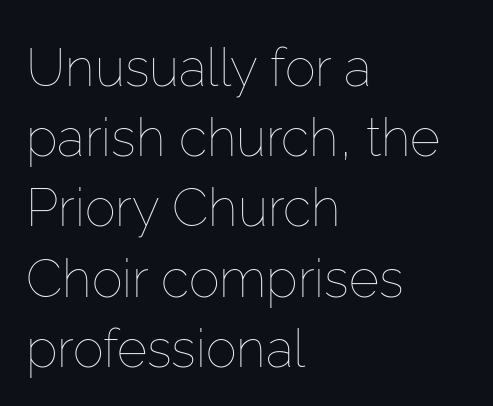
Q: Is the text bold? A: No.
Q: Is the text italic (slanted)? A: No, it is upright.
Q: Is the text underlined? A: No.
Q: How is the paragraph aligned? A: Left-aligned.
Q: Is the spacing between letters normal or unusually wide? A: Normal.
Q: Is the spacing between lines tight, normal or loose? A: Normal.
Q: Width (condensed, normal, or wide)? A: Normal.
Q: Stroke contrast? A: Low.
Q: x-height? A: Medium.
Q: Monospaced? A: No.
